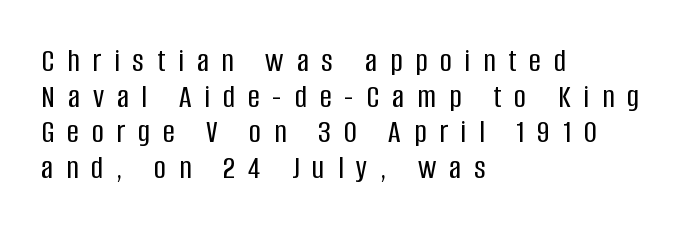
Q: Is the text italic (slanted)? A: No, it is upright.
Q: Is the typeface a serif or a sans-serif typeface? A: Sans-serif.
Q: Is the text underlined? A: No.
Q: How is the paragraph aligned? A: Left-aligned.
Q: Is the spacing between letters normal or unusually wide? A: Unusually wide.
Q: Is the spacing between lines tight, normal or loose? A: Tight.
Q: Width (condensed, normal, or wide)? A: Condensed.
Q: Stroke contrast? A: Low.
Q: x-height? A: Large.
Q: Monospaced? A: No.
